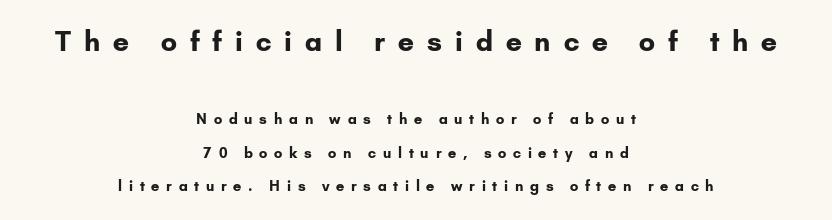
{"italic": "no", "bold": "yes", "underline": "no", "align": "center", "line_spacing": "loose", "line_spacing_ratio": 2.39, "letter_spacing": "wide", "letter_spacing_em": 0.48, "larger_block": "first", "size_ratio": 1.93, "glyph_px": 27}
